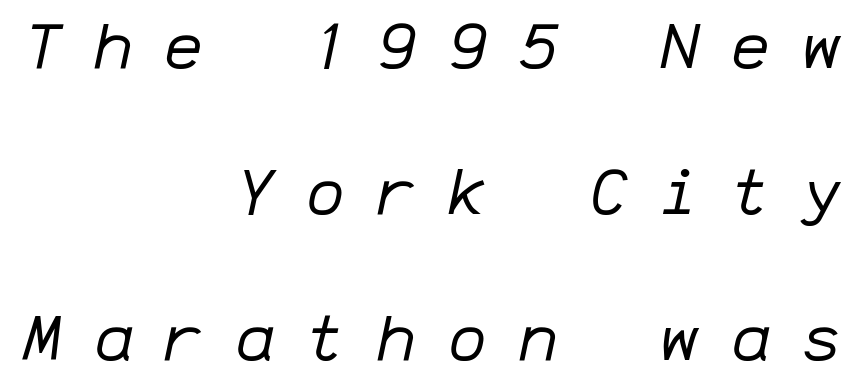
Think of a typewriter: that constant character pitch is what you see here. Students, observe: this is what heavily led, spacious text looks like. The rag falls on the left side of this text block. Unbolded letterforms with no extra heft. When letters slant like this, we call the style italic. The rendering inserts visible extra space after every character.
